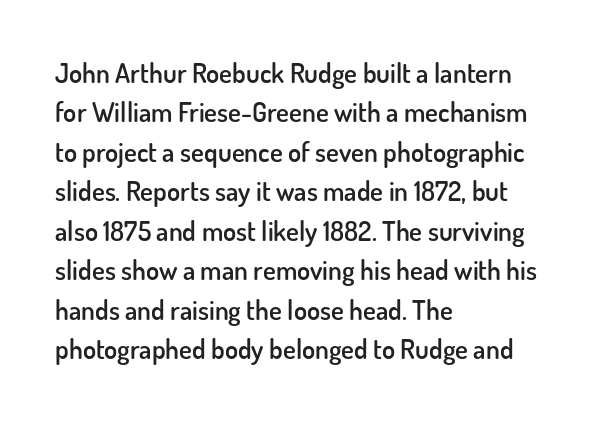
The image shows 27 px text type, upright; set left-aligned, normal line spacing (1.46x), normal letter spacing, not underlined.
